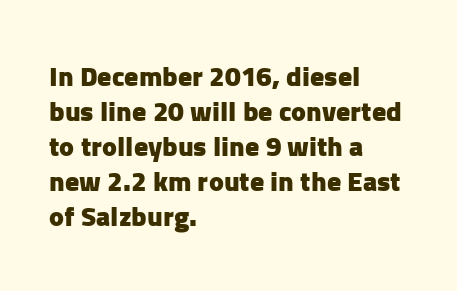
Q: Is the text bold? A: Yes.
Q: Is the text italic (slanted)? A: No, it is upright.
Q: Is the typeface a serif or a sans-serif typeface? A: Sans-serif.
Q: Is the text underlined? A: No.
Q: How is the paragraph aligned? A: Left-aligned.
Q: Is the spacing between letters normal or unusually wide? A: Normal.
Q: Is the spacing between lines tight, normal or loose? A: Normal.
Q: Width (condensed, normal, or wide)? A: Normal.
Q: Stroke contrast? A: Low.
Q: x-height? A: Medium.
Q: Monospaced? A: No.
